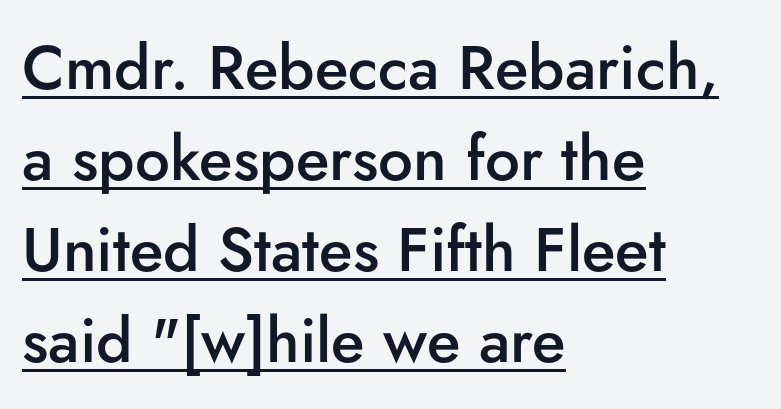
The image shows 62 px semibold sans-serif type, upright; set left-aligned, normal line spacing (1.47x), normal letter spacing, underlined; low stroke contrast and a small x-height.
